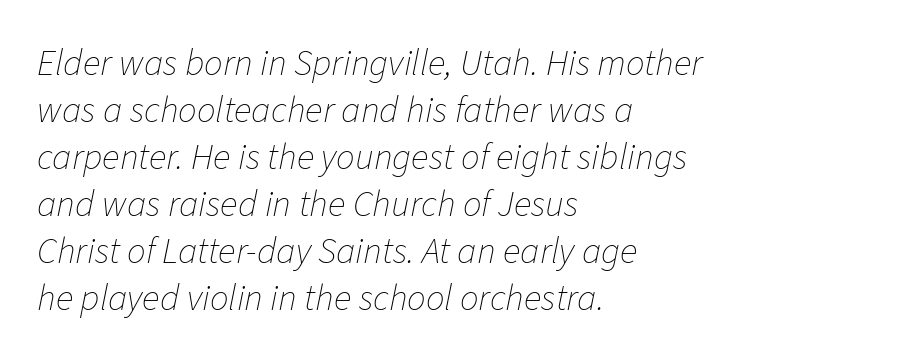
The image shows 37 px thin type, italic (leaning right); set left-aligned, normal line spacing (1.27x), normal letter spacing, not underlined; low stroke contrast and a medium x-height.
